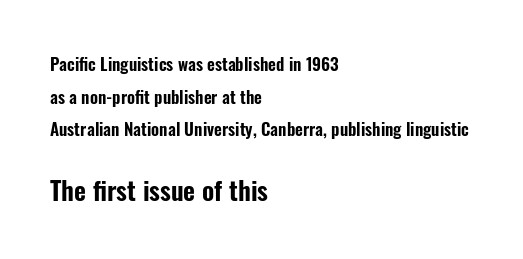
The image shows 26 px text type, upright; set left-aligned, loose line spacing (1.92x), normal letter spacing, not underlined; the second (bottom) block is 1.53x larger.
